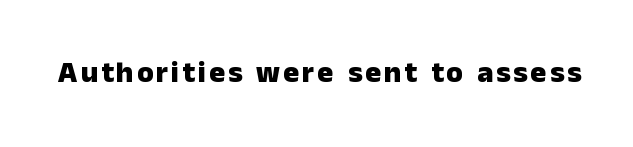
The glyphs in this specimen are sans serif. Anything drawn beneath the words? Only blank space. Posture: upright roman. Is this a fixed-width face? No — the glyphs have proportional, varying widths. A full-strength bold gives these letters their thick strokes.
